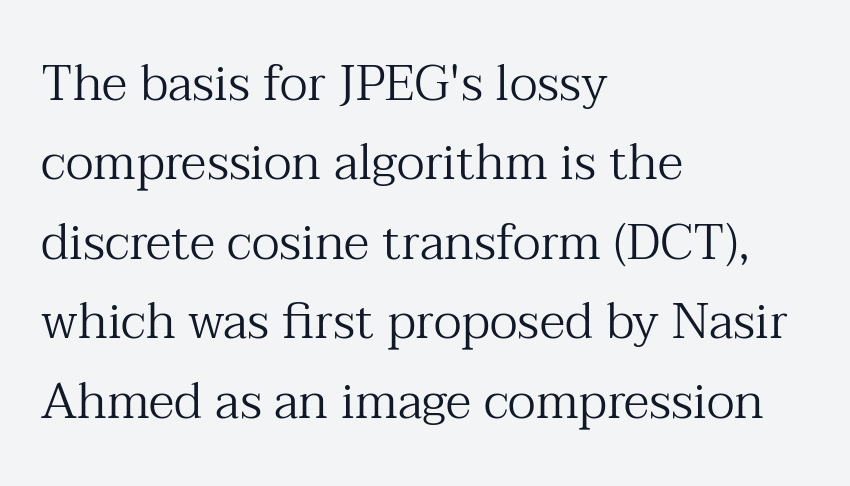
Is the letter spacing exaggerated? No — it looks like the ordinary default. This rendering features lettering with no underline. Is there any slant? The stems are plumb. Normally led — the rows are evenly, conventionally spaced. These lines are composed in type with serifs.
